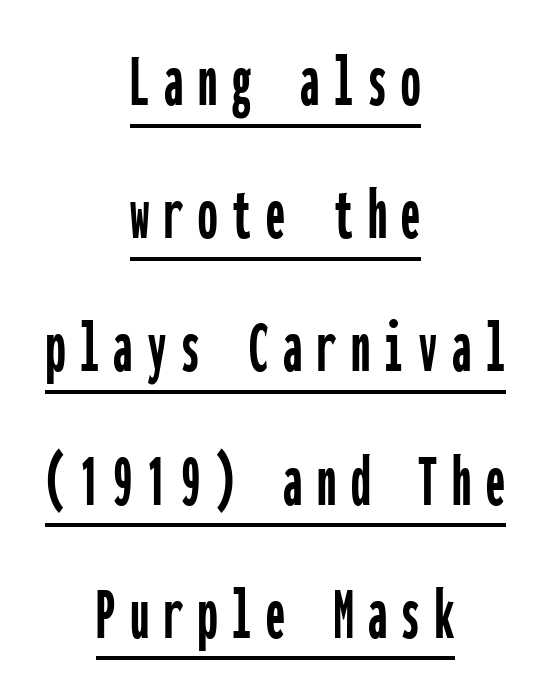
{"serif": "no", "italic": "no", "width": "condensed", "stroke_contrast": "low", "x_height": "medium", "monospaced": "yes", "underline": "yes", "align": "center", "line_spacing_ratio": 1.73, "glyph_px": 77}
